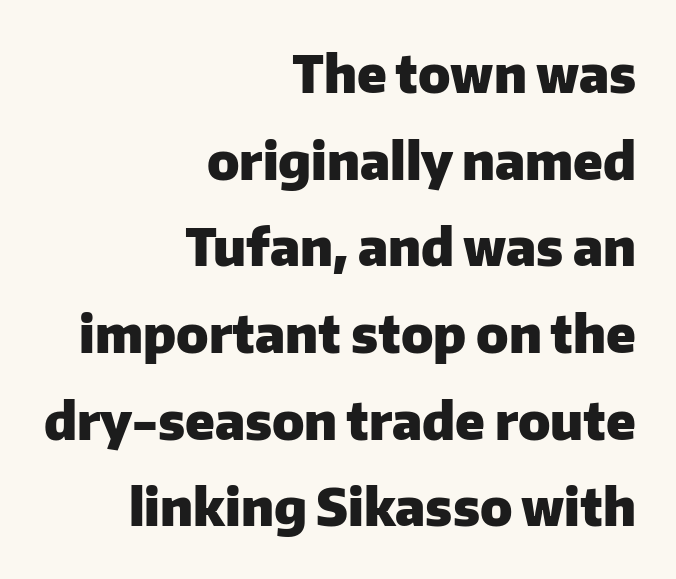
You could not count columns in this text — the font is proportionally spaced. What weight is shown? A full bold with thick strokes. Check where the strokes stop: nothing finishes them off — pure sans. If you drew a line through each stem, it would be perfectly vertical.
